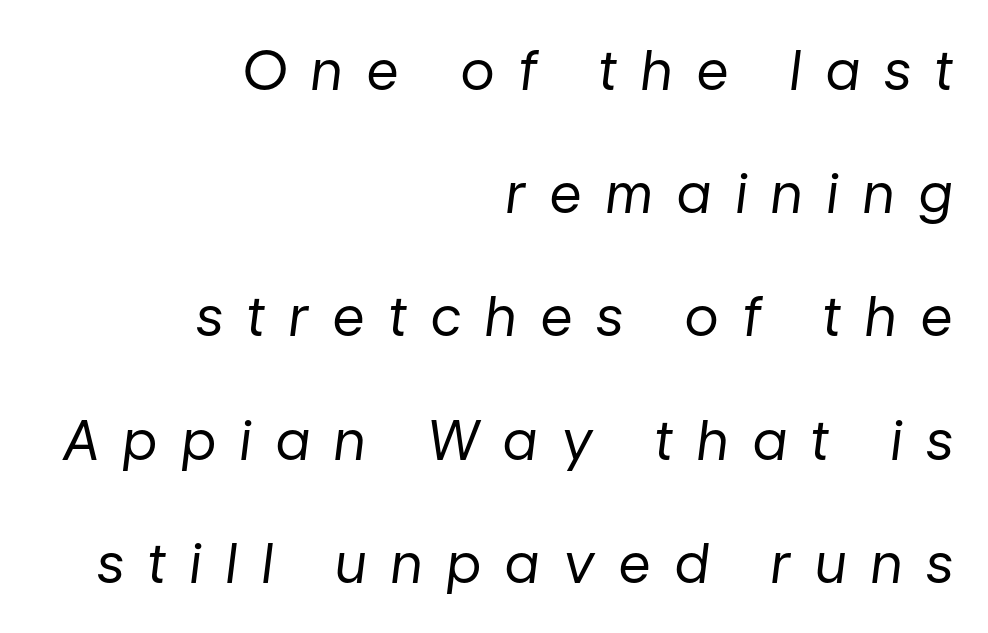
The image shows 55 px regular-weight type, italic (leaning right); set right-aligned, loose line spacing (2.24x), unusually wide letter spacing (+0.45 em), not underlined; low stroke contrast and a medium x-height.
